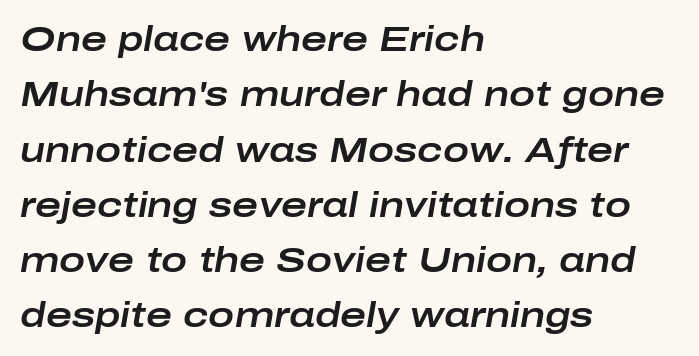
What stands out about the letter spacing? Nothing — it is the standard amount. The text carries the slant typical of an italic or oblique font. This block has exactly the height ordinary leading produces. You could not count columns in this text — the font is proportionally spaced.
